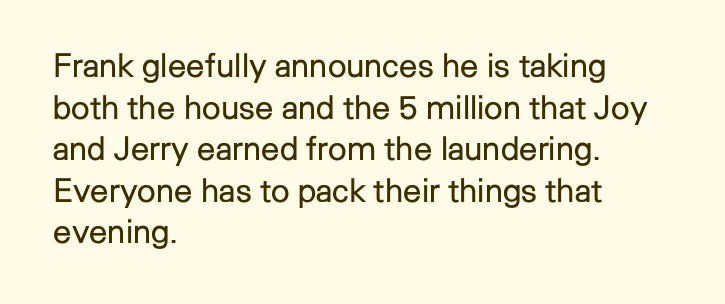
The image shows 33 px regular-weight sans-serif type, upright; set left-aligned, normal line spacing (1.26x), normal letter spacing, not underlined; low stroke contrast and a medium x-height.
